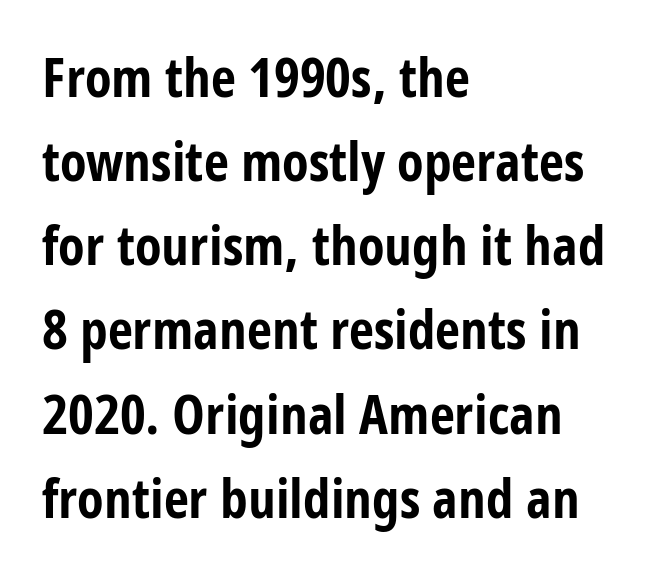
A typesetter would call this leading conventional body-copy spacing. When letters stand straight like this, we call the style roman or upright. Unmarked baselines from the first word to the last. The glyphs in this specimen are sans serif. What weight is shown? A full bold with thick strokes. A typesetter would call this zero additional tracking.
